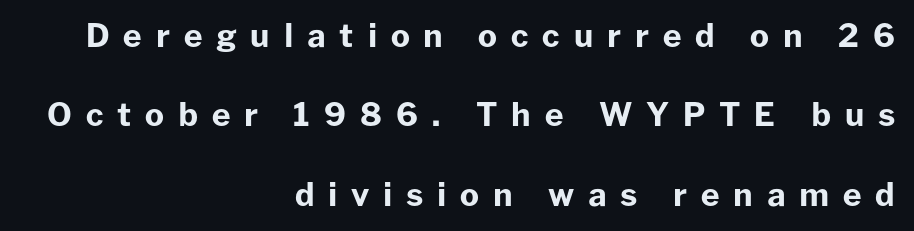
The horizontal fit of the characters is loose and conspicuously gappy. It's the straight-up-and-down kind of type. Caption: multi-line text, flush right, ragged left. These words are printed bold, with thick strokes throughout. A bare baseline throughout the passage. Varying glyph widths throughout — classic text-font behaviour.
